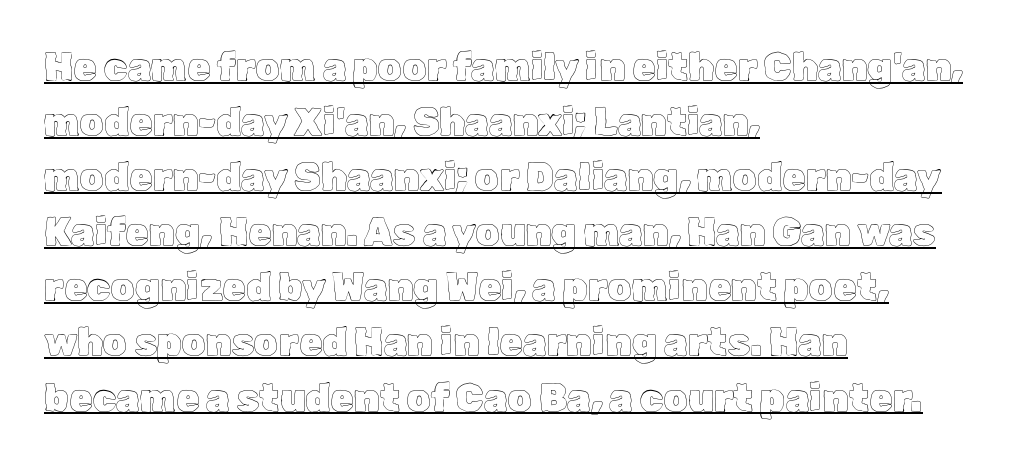
The image shows 38 px text type, upright; set left-aligned, normal line spacing (1.45x), normal letter spacing, underlined; a medium x-height.
